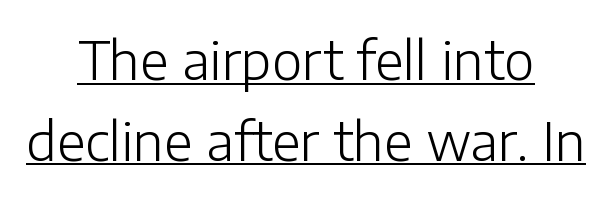
The letters stand straight up with perfectly vertical stems. The typesetter chose a symmetrical, centered arrangement here. This sample has the flowing, uneven cadence of proportional lettering. What's the leading like? Ordinary, nothing unusual. What decoration does the sample have? An underline.
